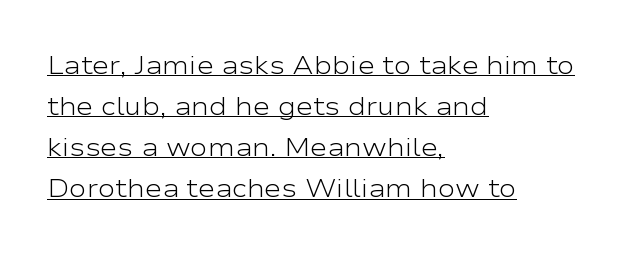
{"italic": "no", "bold": "no", "underline": "yes", "align": "left", "line_spacing": "normal", "line_spacing_ratio": 1.58, "letter_spacing": "normal", "letter_spacing_em": 0.0, "glyph_px": 26}
